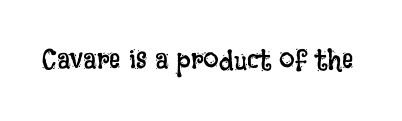
The image shows 28 px regular-weight, condensed type, upright; set normal letter spacing, not underlined; low stroke contrast and a large x-height.
